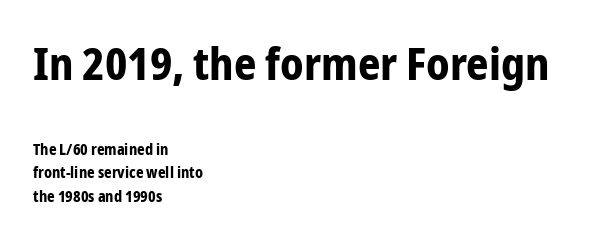
The image shows 44 px bold, condensed sans-serif type, upright; set left-aligned, normal line spacing (1.58x), normal letter spacing, not underlined; the first (top) block is 2.93x larger; low stroke contrast and a medium x-height.
